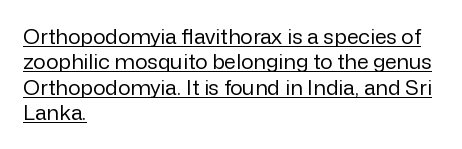
The image shows 21 px text type, upright; set left-aligned, line spacing 1.21x, normal letter spacing, underlined.
